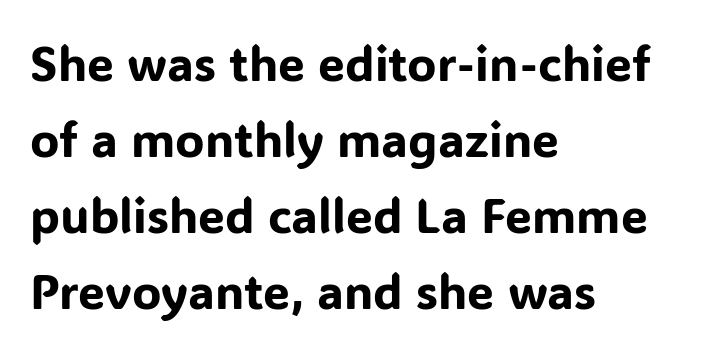
The image shows 48 px sans-serif type, upright; set left-aligned, normal line spacing (1.58x), normal letter spacing, not underlined; low stroke contrast and a medium x-height.
